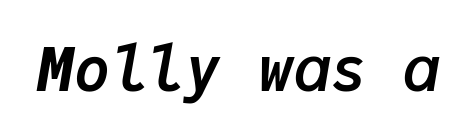
Q: Is the text bold? A: Yes.
Q: Is the text italic (slanted)? A: Yes, it leans right by about 9 degrees.
Q: Is the text underlined? A: No.
Q: Is the spacing between letters normal or unusually wide? A: Normal.
Q: Width (condensed, normal, or wide)? A: Normal.
Q: Stroke contrast? A: Low.
Q: x-height? A: Medium.
Q: Monospaced? A: Yes.
